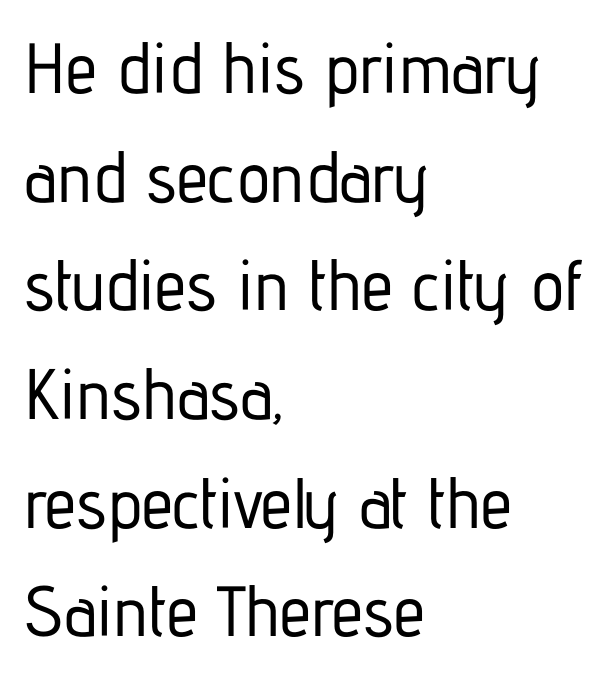
{"serif": "no", "italic": "no", "width": "condensed", "stroke_contrast": "low", "x_height": "medium", "monospaced": "no", "underline": "no", "align": "left", "line_spacing": "normal", "line_spacing_ratio": 1.53, "letter_spacing": "normal", "letter_spacing_em": 0.0, "glyph_px": 71}
